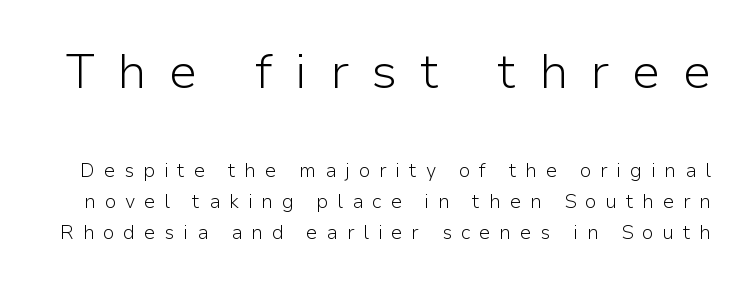
Q: Is the text bold? A: No.
Q: Is the text italic (slanted)? A: No, it is upright.
Q: Is the typeface a serif or a sans-serif typeface? A: Sans-serif.
Q: Is the text underlined? A: No.
Q: Is the spacing between letters normal or unusually wide? A: Unusually wide.
Q: Is the spacing between lines tight, normal or loose? A: Normal.
Q: Which block of text is set in a larger size, the first (top) or the second (bottom)? A: The first (top) one.
Q: Width (condensed, normal, or wide)? A: Normal.
Q: Stroke contrast? A: Low.
Q: x-height? A: Medium.
Q: Monospaced? A: No.
